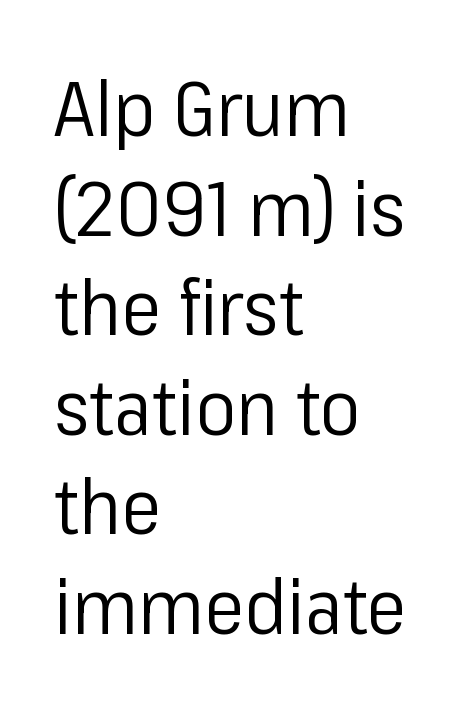
Q: Is the text bold? A: No.
Q: Is the text italic (slanted)? A: No, it is upright.
Q: Is the typeface a serif or a sans-serif typeface? A: Sans-serif.
Q: Is the text underlined? A: No.
Q: How is the paragraph aligned? A: Left-aligned.
Q: Is the spacing between letters normal or unusually wide? A: Normal.
Q: Is the spacing between lines tight, normal or loose? A: Normal.
Q: Width (condensed, normal, or wide)? A: Normal.
Q: Stroke contrast? A: Low.
Q: x-height? A: Medium.
Q: Monospaced? A: No.
